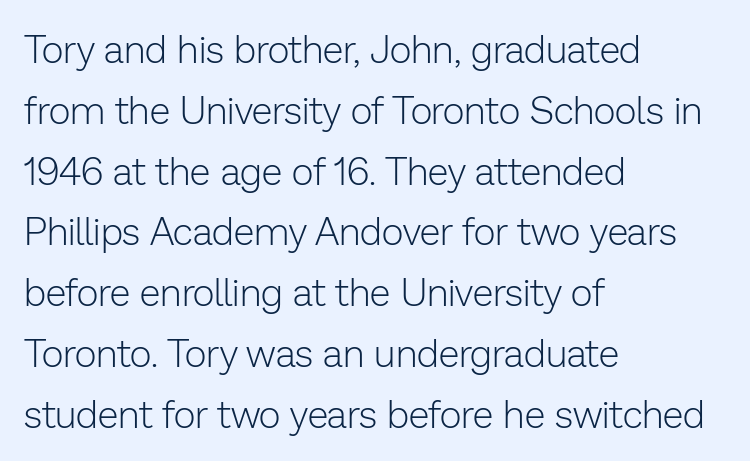
{"serif": "no", "italic": "no", "bold": "no", "weight": "light", "width": "normal", "stroke_contrast": "low", "x_height": "medium", "monospaced": "no", "underline": "no", "align": "left", "line_spacing": "normal", "line_spacing_ratio": 1.6, "letter_spacing": "normal", "letter_spacing_em": 0.0, "glyph_px": 38}
